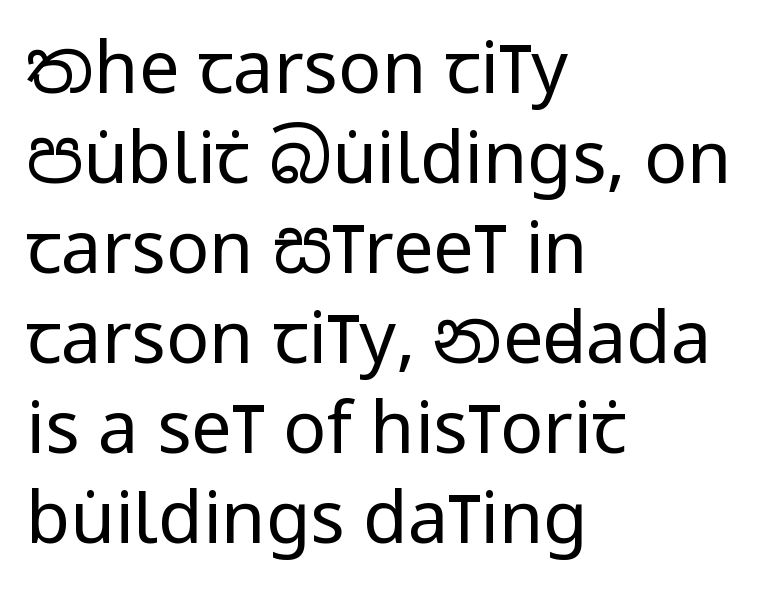
Compared with typical paragraphs, the rows here are spaced about the same. Vertical strokes here are truly vertical. You can tell from the bare stems that sans-serif type was used. Just letters on the line, the space beneath them empty.
